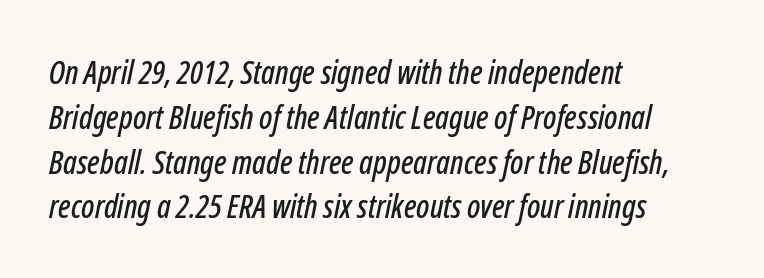
{"italic": "yes", "lean": "right", "slant_degrees": 12, "width": "condensed", "stroke_contrast": "low", "x_height": "medium", "monospaced": "no", "underline": "no", "align": "left", "line_spacing": "normal", "line_spacing_ratio": 1.4, "letter_spacing": "normal", "letter_spacing_em": 0.0, "glyph_px": 32}
